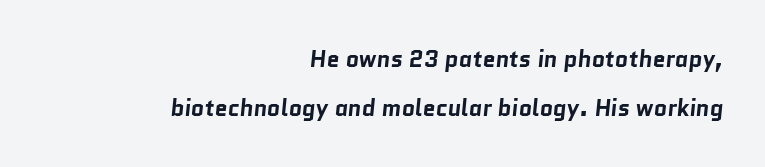
{"bold": "yes", "underline": "no", "align": "right", "line_spacing": "loose", "line_spacing_ratio": 2.13, "letter_spacing": "normal", "letter_spacing_em": 0.0, "glyph_px": 23}
